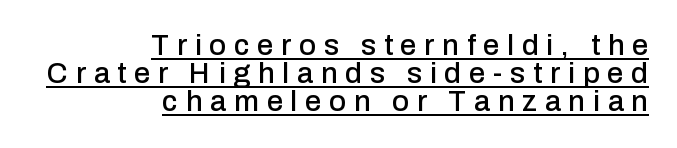
{"serif": "no", "italic": "no", "width": "normal", "stroke_contrast": "low", "x_height": "medium", "monospaced": "no", "underline": "yes", "align": "right", "line_spacing": "tight", "line_spacing_ratio": 0.97, "letter_spacing": "wide", "letter_spacing_em": 0.27, "glyph_px": 29}
